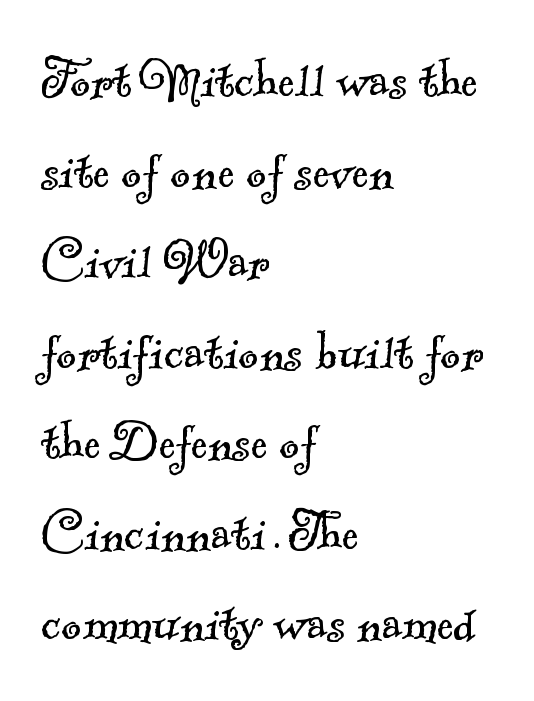
{"serif": "yes", "bold": "no", "weight": "light", "width": "normal", "x_height": "small", "monospaced": "no", "underline": "no", "align": "left", "line_spacing": "normal", "line_spacing_ratio": 1.46, "letter_spacing": "normal", "letter_spacing_em": 0.0, "glyph_px": 62}
